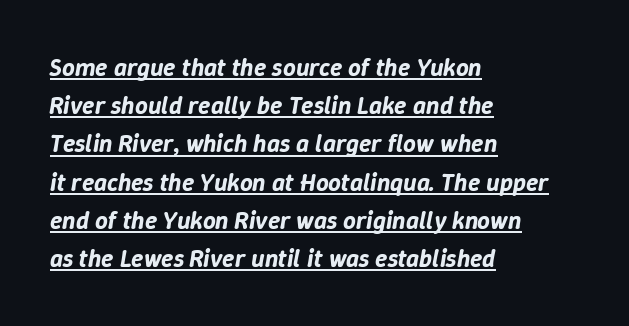
The image shows 25 px text type, italic (leaning right); set left-aligned, normal line spacing (1.53x), normal letter spacing, underlined.
